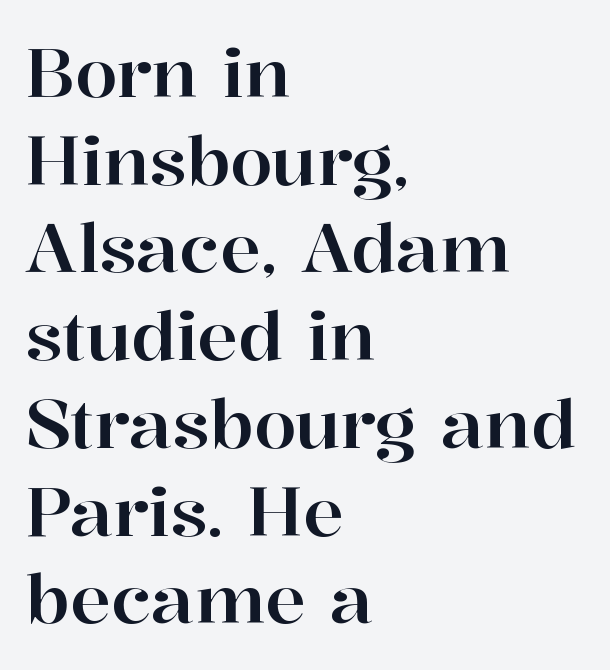
Words float on clear page, feet unadorned. Old-style or modern, the face here clearly has serifs. Is this a fixed-width face? No — the glyphs have proportional, varying widths. The letters stand straight up with perfectly vertical stems. The paragraph has a hard left edge and a soft right edge. Baseline-to-baseline distance is the conventional proportion of letter height.
